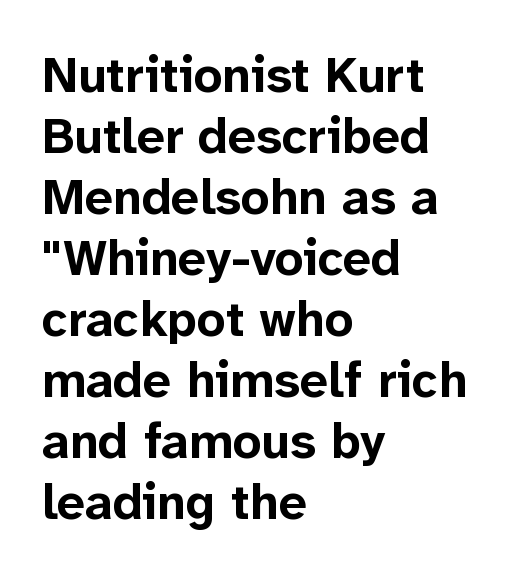
Beneath every word, the page is bare. Look at the bottom of the vertical strokes: they stop flat, with no serifs. The typography opts for an upright posture over an oblique one. Note the varied advance widths — an 'i' is clearly narrower than an 'm'. In CSS terms this would be text-align: left.
